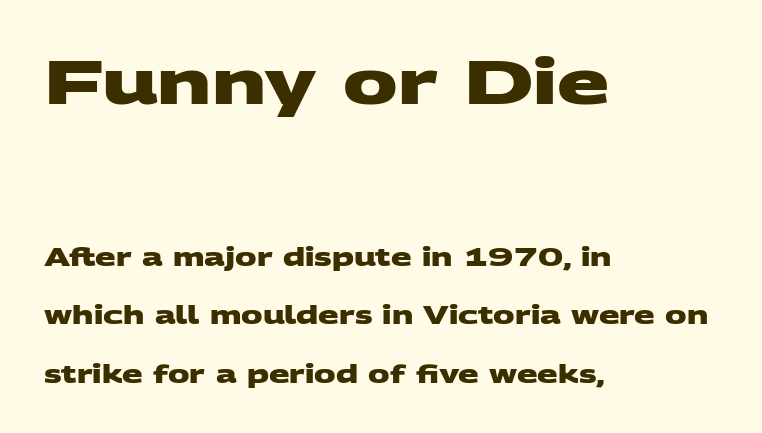
{"serif": "no", "bold": "yes", "weight": "heavy", "width": "wide", "stroke_contrast": "medium", "x_height": "large", "monospaced": "no", "underline": "no", "align": "left", "line_spacing": "loose", "line_spacing_ratio": 2.44, "letter_spacing": "normal", "letter_spacing_em": 0.0, "larger_block": "first", "size_ratio": 2.54, "glyph_px": 61}
